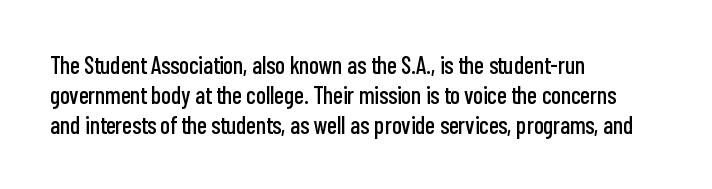
Q: Is the text italic (slanted)? A: No, it is upright.
Q: Is the text underlined? A: No.
Q: How is the paragraph aligned? A: Left-aligned.
Q: Is the spacing between letters normal or unusually wide? A: Normal.
